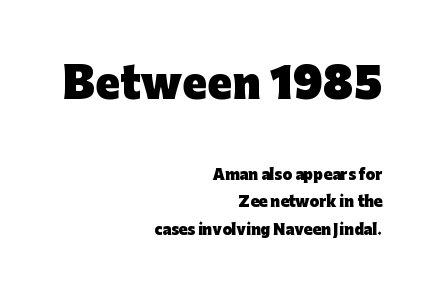
The image shows 41 px heavy sans-serif type, upright; set right-aligned, loose line spacing (1.94x), normal letter spacing, not underlined; the first (top) block is 2.93x larger; low stroke contrast and a medium x-height.
